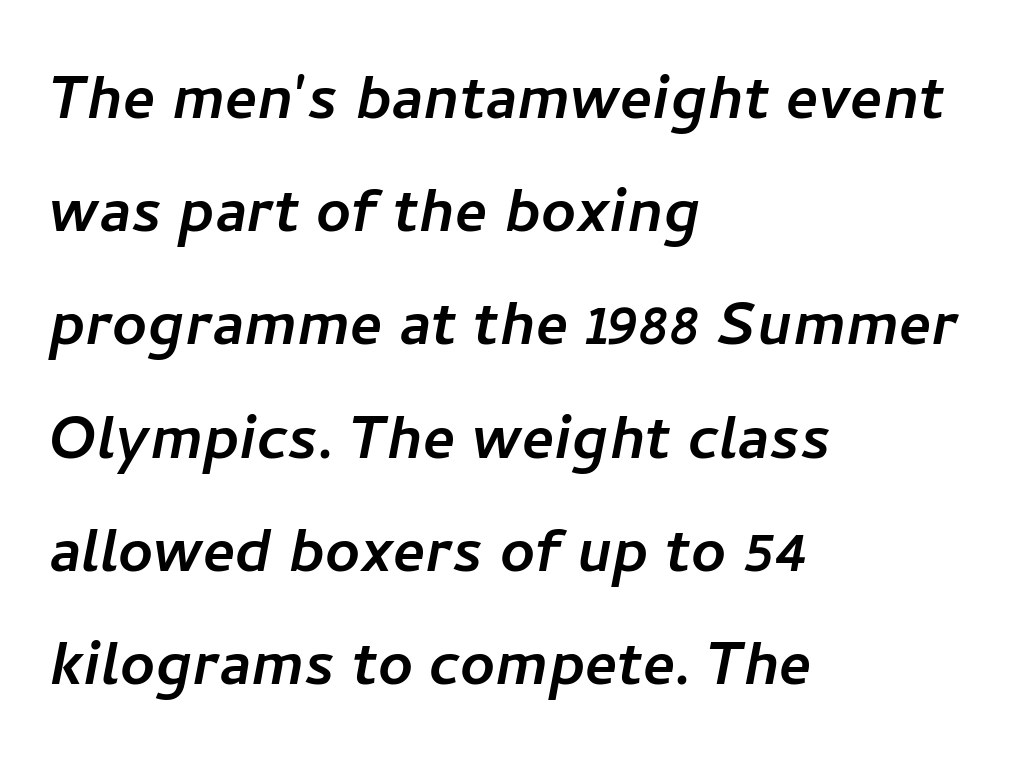
The image shows 76 px sans-serif type; set left-aligned, normal line spacing (1.49x), normal letter spacing, not underlined; low stroke contrast and a medium x-height.
